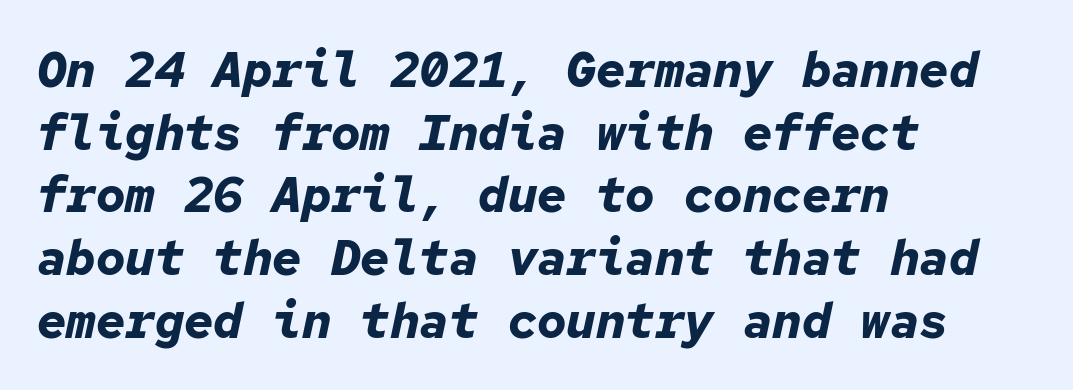
The image shows 49 px bold type, italic (leaning right), monospaced; set left-aligned, normal line spacing (1.28x), normal letter spacing, not underlined; low stroke contrast and a medium x-height.
